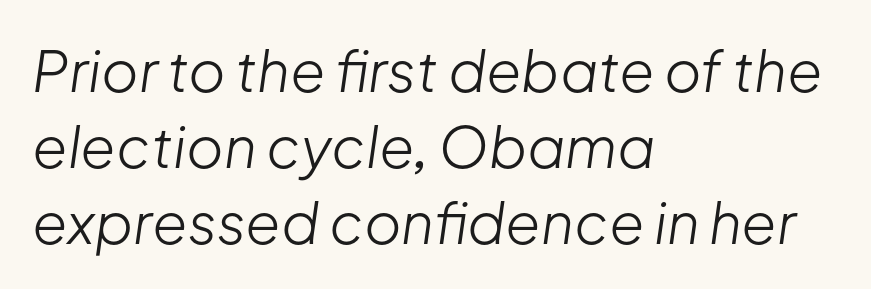
This rendering leaves character spacing at its baseline value. Proportional: the letters do not fall into vertical columns. The typesetting does not lean heavy: it is not bold. Slanted lettering throughout. The baseline area is clear. A student would call this left alignment; a typographer would say flush left, rag right.
